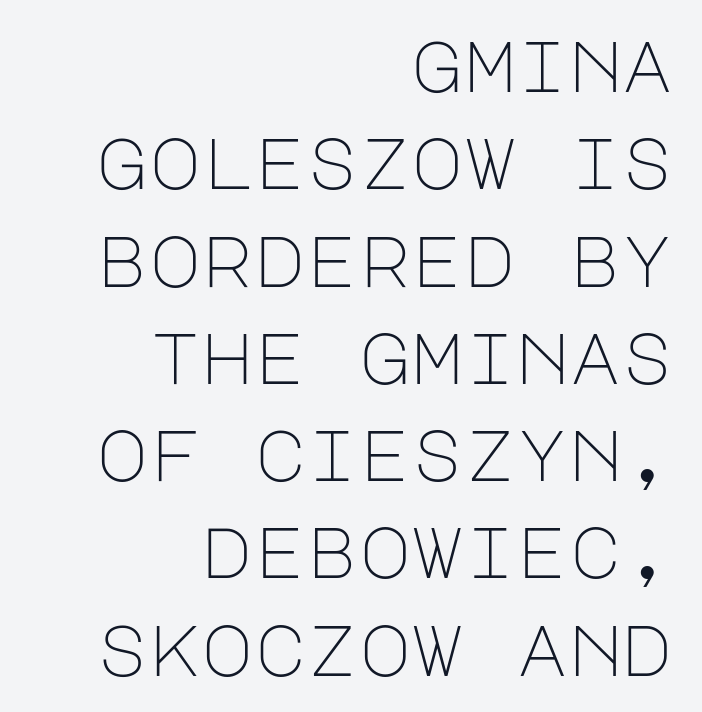
The image shows 71 px light sans-serif type, upright; set right-aligned, normal line spacing (1.37x), normal letter spacing, not underlined; low stroke contrast and a large x-height.
